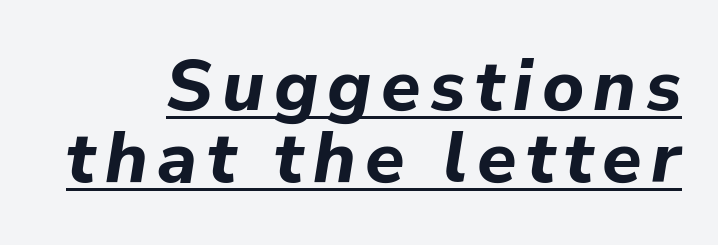
The image shows 72 px bold type, italic (leaning right); set tight line spacing (1.0x), underlined; low stroke contrast and a medium x-height.
